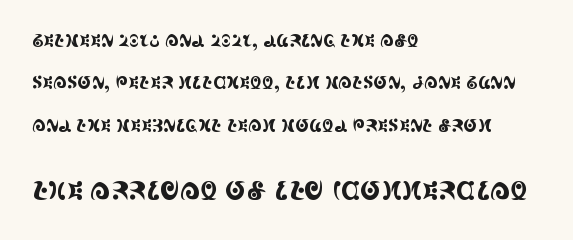
The image shows 25 px text type, upright; set left-aligned, loose line spacing (2.5x), normal letter spacing, not underlined; the second (bottom) block is 1.47x larger.
